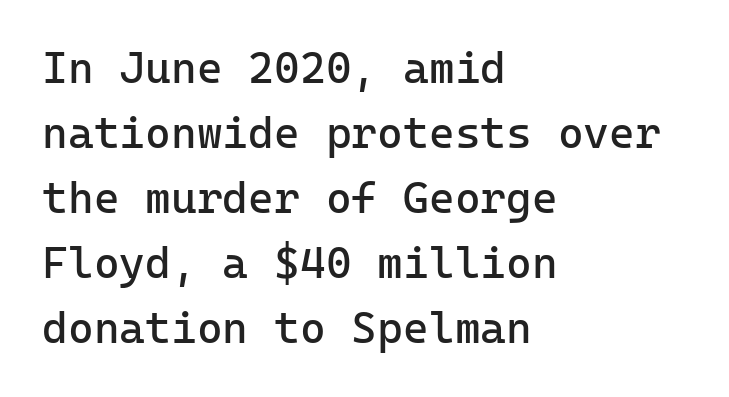
The ragged edge is on the right, which tells us the setting is flush left. The baseline area is clear. In terms of leading, this rendering sits right in the middle. It's the straight-up-and-down kind of type. The horizontal fit of the characters is conventional and even.
